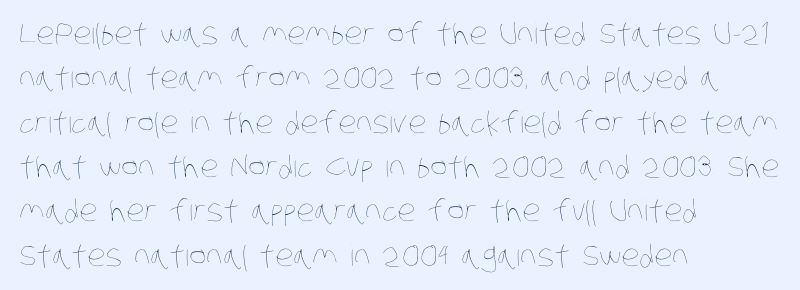
Which margin do the lines hug? The left one — the right edge is uneven. Glyph-to-glyph distance matches everyday printed text. The designer left line spacing at the default. The baseline area is clear. The font sits on the lighter half of the weight spectrum, regular included.
